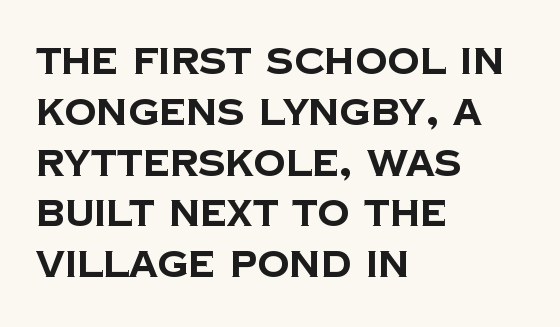
Glyph-to-glyph distance matches everyday printed text. This sample has the flowing, uneven cadence of proportional lettering. Plenty of ink on the page — the face is bold. Anything drawn beneath the words? Only blank space. A sans-serif font was chosen for this passage.
